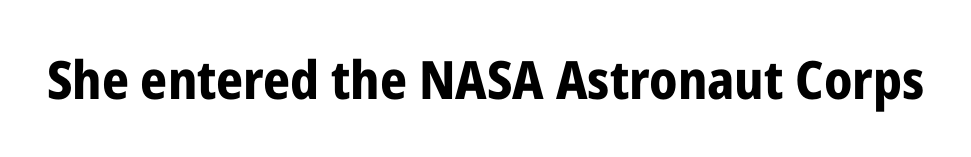
Q: Is the text bold? A: Yes.
Q: Is the text italic (slanted)? A: No, it is upright.
Q: Is the typeface a serif or a sans-serif typeface? A: Sans-serif.
Q: Is the text underlined? A: No.
Q: Is the spacing between letters normal or unusually wide? A: Normal.
Q: Width (condensed, normal, or wide)? A: Condensed.
Q: Stroke contrast? A: Low.
Q: x-height? A: Medium.
Q: Monospaced? A: No.
